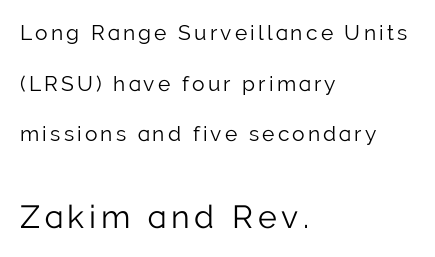
Q: Is the text bold? A: No.
Q: Is the text italic (slanted)? A: No, it is upright.
Q: Is the typeface a serif or a sans-serif typeface? A: Sans-serif.
Q: Is the text underlined? A: No.
Q: How is the paragraph aligned? A: Left-aligned.
Q: Is the spacing between lines tight, normal or loose? A: Loose.
Q: Which block of text is set in a larger size, the first (top) or the second (bottom)? A: The second (bottom) one.
Q: Width (condensed, normal, or wide)? A: Normal.
Q: Stroke contrast? A: Low.
Q: x-height? A: Medium.
Q: Monospaced? A: No.
